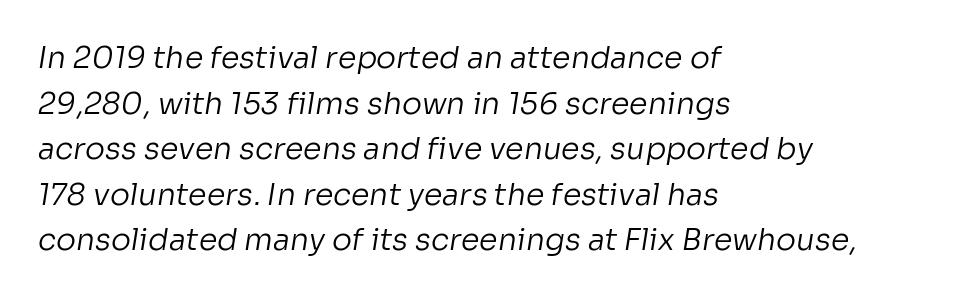
The image shows 30 px regular-weight sans-serif type; set left-aligned, normal line spacing (1.52x), normal letter spacing, not underlined; low stroke contrast and a medium x-height.
